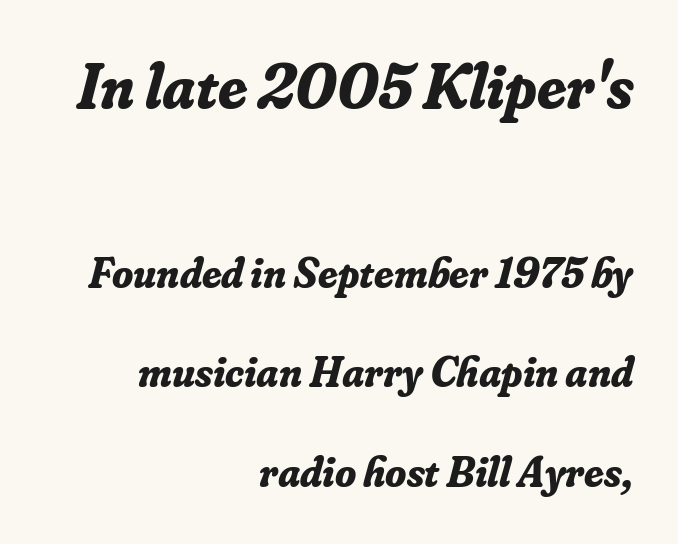
Q: Is the text bold? A: Yes.
Q: Is the text italic (slanted)? A: Yes, it leans right by about 16 degrees.
Q: Is the typeface a serif or a sans-serif typeface? A: Serif.
Q: Is the text underlined? A: No.
Q: How is the paragraph aligned? A: Right-aligned.
Q: Is the spacing between letters normal or unusually wide? A: Normal.
Q: Is the spacing between lines tight, normal or loose? A: Loose.
Q: Which block of text is set in a larger size, the first (top) or the second (bottom)? A: The first (top) one.
Q: Width (condensed, normal, or wide)? A: Normal.
Q: Stroke contrast? A: Low.
Q: x-height? A: Small.
Q: Monospaced? A: No.
